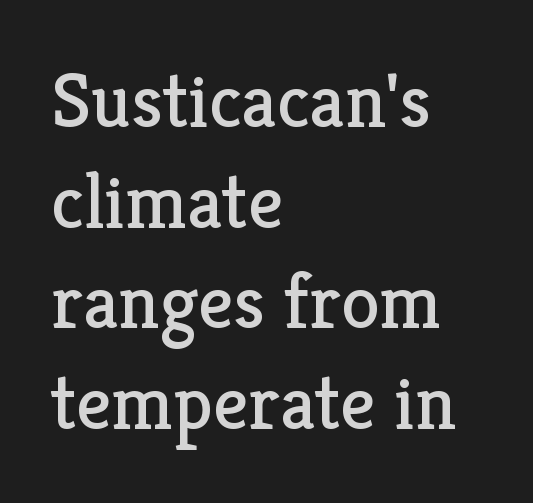
{"serif": "yes", "italic": "no", "bold": "no", "weight": "regular", "width": "normal", "stroke_contrast": "low", "x_height": "medium", "monospaced": "no", "underline": "no", "align": "left", "line_spacing": "normal", "line_spacing_ratio": 1.29, "letter_spacing": "normal", "letter_spacing_em": 0.0, "glyph_px": 78}
